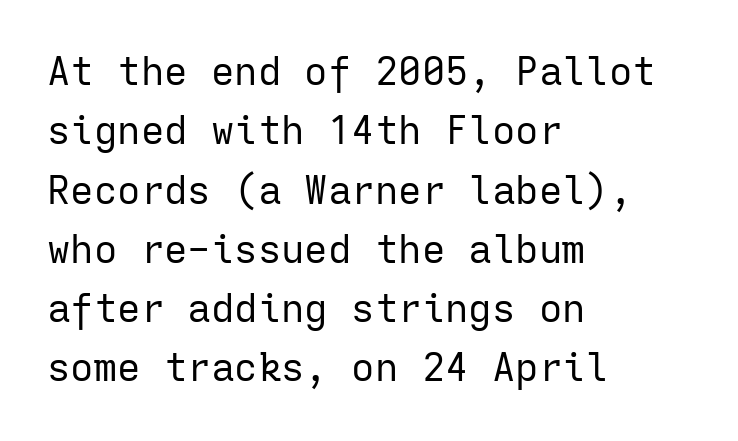
Q: Is the text bold? A: No.
Q: Is the text italic (slanted)? A: No, it is upright.
Q: Is the typeface a serif or a sans-serif typeface? A: Sans-serif.
Q: Is the text underlined? A: No.
Q: How is the paragraph aligned? A: Left-aligned.
Q: Is the spacing between letters normal or unusually wide? A: Normal.
Q: Is the spacing between lines tight, normal or loose? A: Normal.
Q: Width (condensed, normal, or wide)? A: Normal.
Q: Stroke contrast? A: Low.
Q: x-height? A: Medium.
Q: Monospaced? A: Yes.
